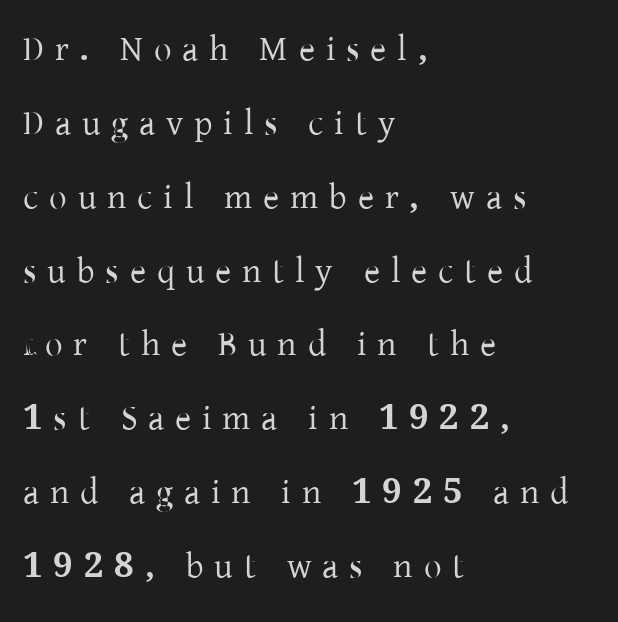
Q: Is the text italic (slanted)? A: No, it is upright.
Q: Is the typeface a serif or a sans-serif typeface? A: Serif.
Q: Is the text underlined? A: No.
Q: How is the paragraph aligned? A: Left-aligned.
Q: Is the spacing between letters normal or unusually wide? A: Unusually wide.
Q: Is the spacing between lines tight, normal or loose? A: Loose.
Q: Width (condensed, normal, or wide)? A: Normal.
Q: Stroke contrast? A: Low.
Q: x-height? A: Medium.
Q: Monospaced? A: No.
